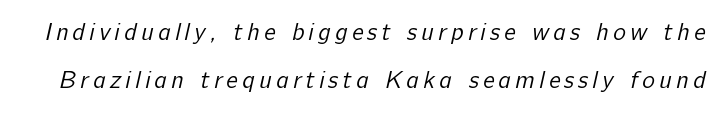
Compared with a typical body face, this is equally light or lighter still. The vertical gap from one line to the next is large. The area under the type is left untouched.
